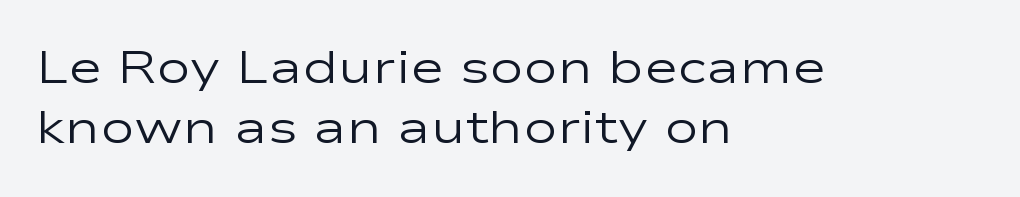
{"serif": "no", "italic": "no", "bold": "no", "weight": "regular", "width": "wide", "stroke_contrast": "low", "x_height": "medium", "monospaced": "no", "underline": "no", "align": "left", "line_spacing": "normal", "line_spacing_ratio": 1.31, "letter_spacing": "normal", "letter_spacing_em": 0.0, "glyph_px": 46}
